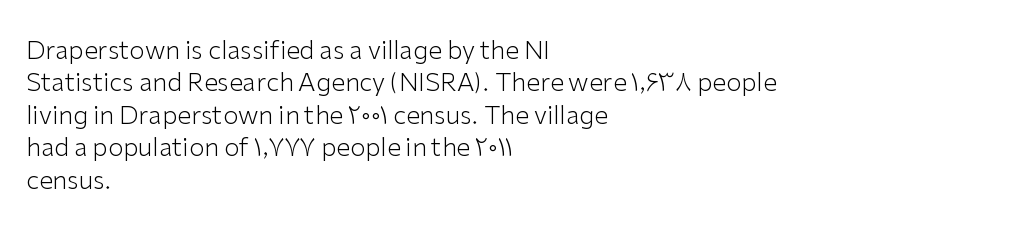
The words here are not underlined. Whoever set this chose a conventional vertical rhythm. Honestly, the letter spacing is just normal — you wouldn't notice it. Tall strokes in this sample are plumb rather than angled. Compared with a centered layout, this one pins lines to the left instead. The weight tops out at a normal text grade.
